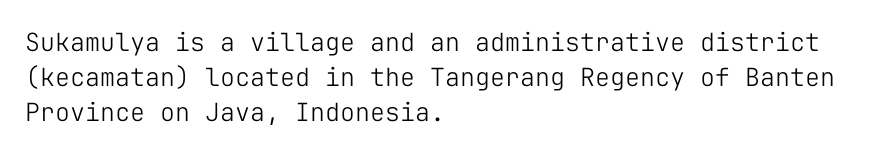
Q: Is the text bold? A: No.
Q: Is the text italic (slanted)? A: No, it is upright.
Q: Is the text underlined? A: No.
Q: How is the paragraph aligned? A: Left-aligned.
Q: Is the spacing between letters normal or unusually wide? A: Normal.
Q: Is the spacing between lines tight, normal or loose? A: Normal.
